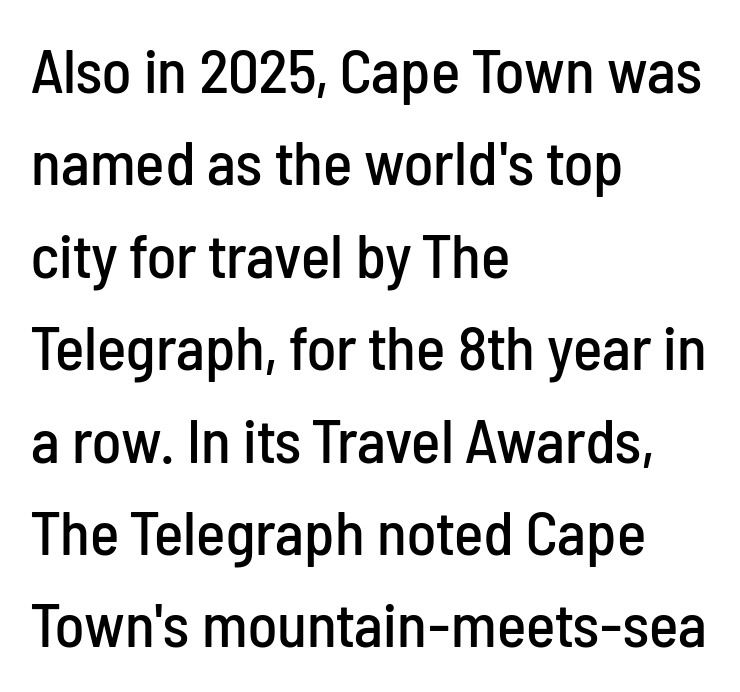
Letter spacing: default. The font's upright variant was chosen for this text. A typesetter would call this leading conventional body-copy spacing. Horizontal alignment here is leftward, the default for most running prose.
